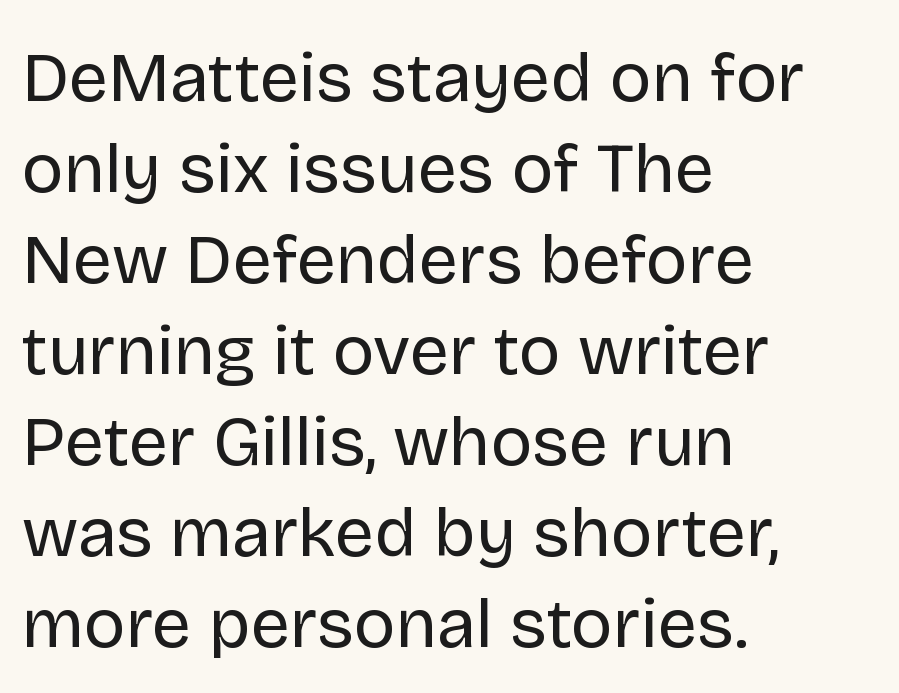
Q: Is the text bold? A: No.
Q: Is the text italic (slanted)? A: No, it is upright.
Q: Is the typeface a serif or a sans-serif typeface? A: Sans-serif.
Q: Is the text underlined? A: No.
Q: How is the paragraph aligned? A: Left-aligned.
Q: Is the spacing between letters normal or unusually wide? A: Normal.
Q: Is the spacing between lines tight, normal or loose? A: Normal.
Q: Width (condensed, normal, or wide)? A: Normal.
Q: Stroke contrast? A: Low.
Q: x-height? A: Large.
Q: Monospaced? A: No.
